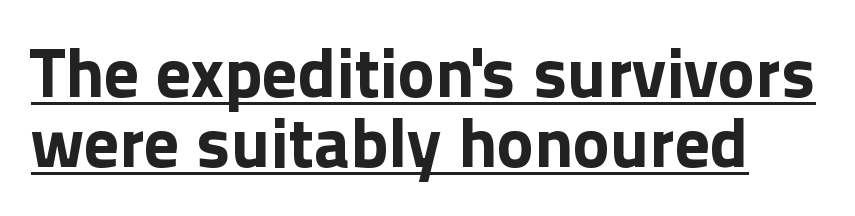
Is this a fixed-width face? No — the glyphs have proportional, varying widths. The face used here is a sans, in the tradition of grotesques and geometrics. Is there an underline? Yes — a line sits under the letters. Reading down the column, the eye jumps only a short way to each next line. The line texture is even and compact thanks to regular tracking.
